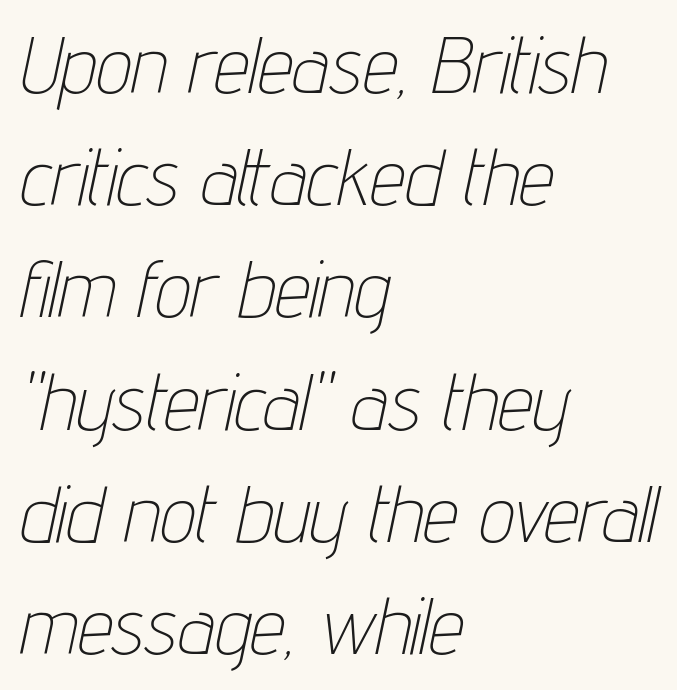
{"italic": "yes", "lean": "right", "slant_degrees": 12, "bold": "no", "weight": "thin", "width": "condensed", "stroke_contrast": "low", "x_height": "medium", "monospaced": "no", "underline": "no", "align": "left", "line_spacing": "normal", "line_spacing_ratio": 1.42, "letter_spacing": "normal", "letter_spacing_em": 0.0, "glyph_px": 79}
